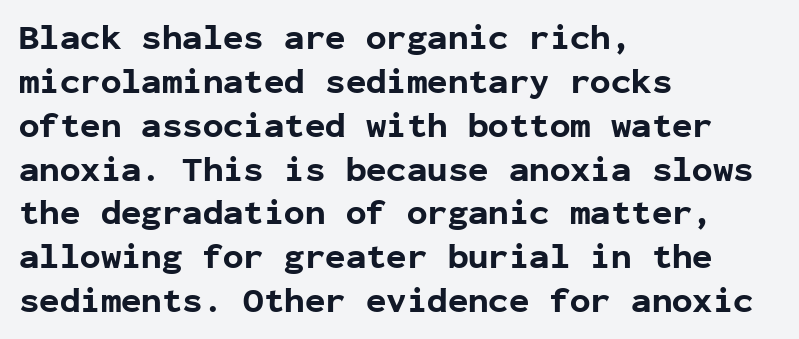
Q: Is the text bold? A: Yes.
Q: Is the text italic (slanted)? A: No, it is upright.
Q: Is the typeface a serif or a sans-serif typeface? A: Sans-serif.
Q: Is the text underlined? A: No.
Q: How is the paragraph aligned? A: Left-aligned.
Q: Is the spacing between letters normal or unusually wide? A: Normal.
Q: Is the spacing between lines tight, normal or loose? A: Normal.
Q: Width (condensed, normal, or wide)? A: Normal.
Q: Stroke contrast? A: Low.
Q: x-height? A: Medium.
Q: Monospaced? A: Yes.
